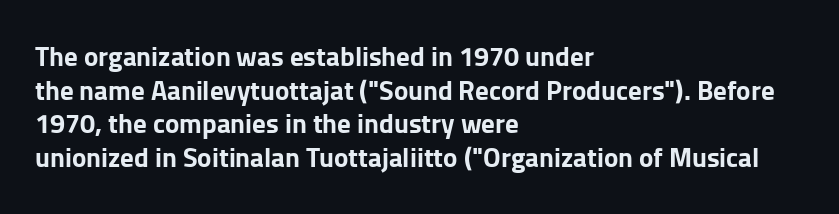
Q: Is the text bold? A: Yes.
Q: Is the text italic (slanted)? A: No, it is upright.
Q: Is the text underlined? A: No.
Q: How is the paragraph aligned? A: Left-aligned.
Q: Is the spacing between letters normal or unusually wide? A: Normal.
Q: Is the spacing between lines tight, normal or loose? A: Normal.
